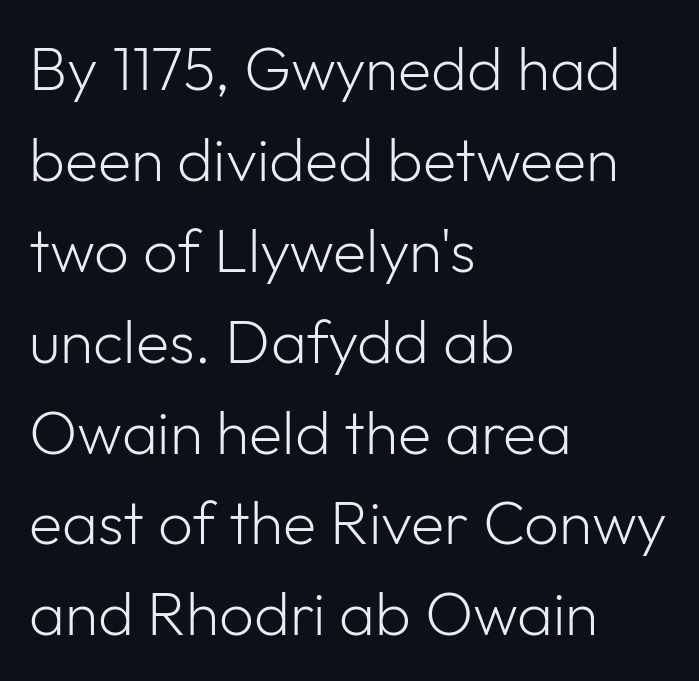
Q: Is the text bold? A: No.
Q: Is the text italic (slanted)? A: No, it is upright.
Q: Is the typeface a serif or a sans-serif typeface? A: Sans-serif.
Q: Is the text underlined? A: No.
Q: How is the paragraph aligned? A: Left-aligned.
Q: Is the spacing between letters normal or unusually wide? A: Normal.
Q: Is the spacing between lines tight, normal or loose? A: Normal.
Q: Width (condensed, normal, or wide)? A: Normal.
Q: Stroke contrast? A: Low.
Q: x-height? A: Medium.
Q: Monospaced? A: No.
